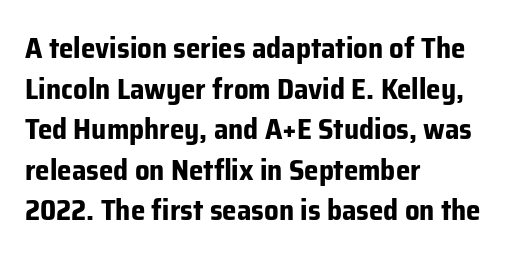
Just letters on the line, the space beneath them empty. Baseline-to-baseline distance is the conventional proportion of letter height. Typesetter's note: full bold, strokes at maximum text heaviness. Layout note: lines flush left. These lines are rendered in a variable-pitch font.
